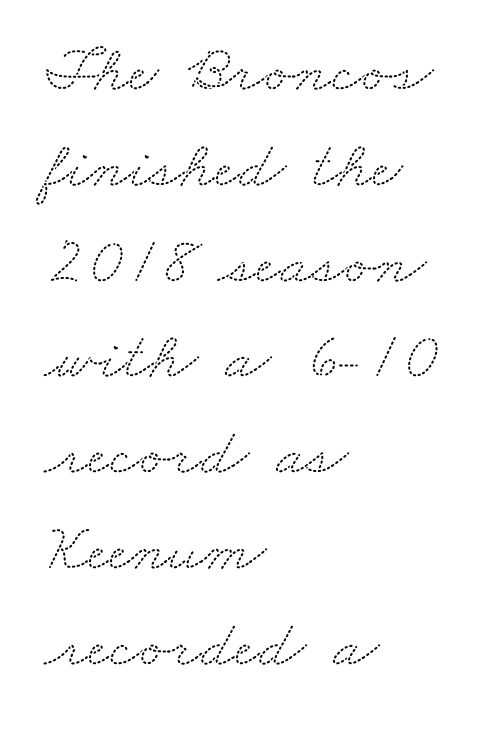
The image shows 67 px wide serif type; set left-aligned, normal line spacing (1.43x), normal letter spacing, not underlined; medium stroke contrast and a small x-height.
